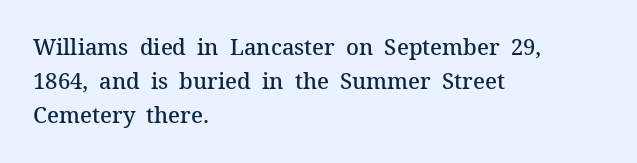
Notice how the stems are strictly vertical — no italics here. The passage shown has conventional tracking throughout. As a designer I'd log this as weight 600, semibold. Line beginnings align vertically; line endings do not.
